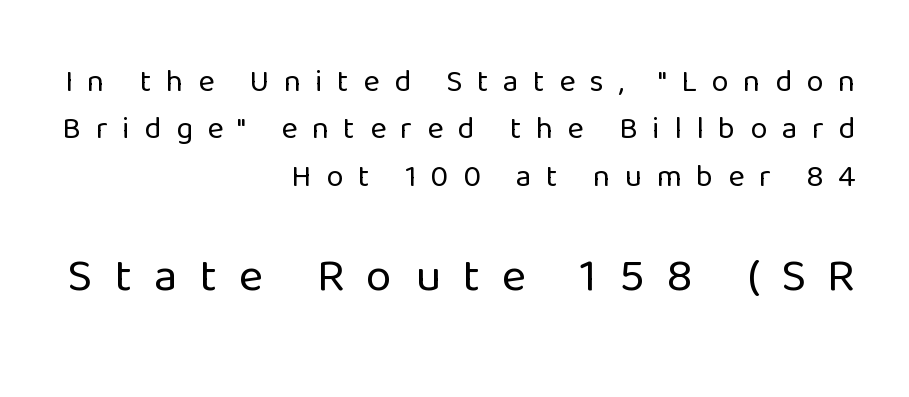
Descenders are the only things crossing below the line. The tracking reads as deliberately expanded to a designer's eye. Caption: face not bold, strokes unweighted. The rendering anchors every line to the right-hand side.
